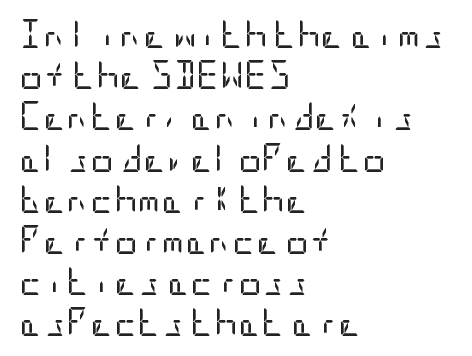
The image shows 29 px regular-weight, condensed sans-serif type, upright; set left-aligned, normal line spacing (1.42x), normal letter spacing, not underlined; low stroke contrast and a large x-height.
